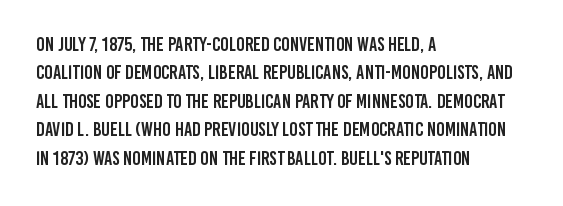
Q: Is the text italic (slanted)? A: No, it is upright.
Q: Is the text underlined? A: No.
Q: How is the paragraph aligned? A: Left-aligned.
Q: Is the spacing between letters normal or unusually wide? A: Normal.
Q: Is the spacing between lines tight, normal or loose? A: Normal.
